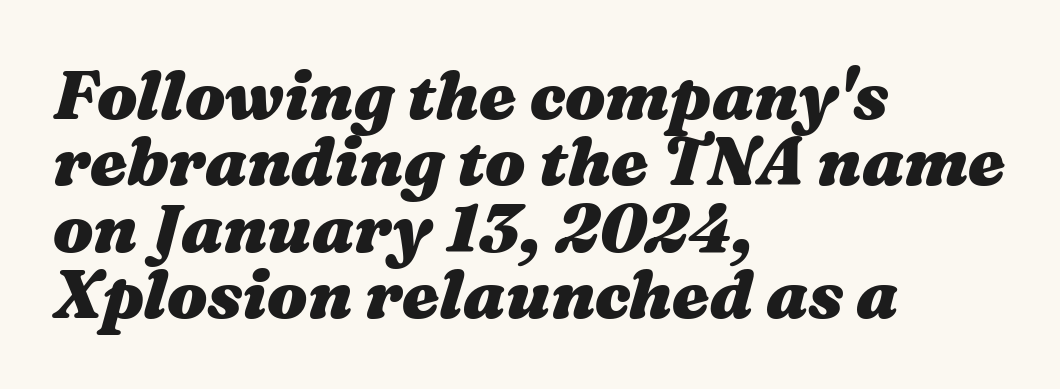
You could not count columns in this text — the font is proportionally spaced. The glyphs are unaccompanied by any horizontal stroke below them. Characters follow at the spacing the type designer built in. Look at the stroke-to-counter ratio: heavy, a bold. The paragraph shown leans on its left margin. Quick note: interline space is minimal.
